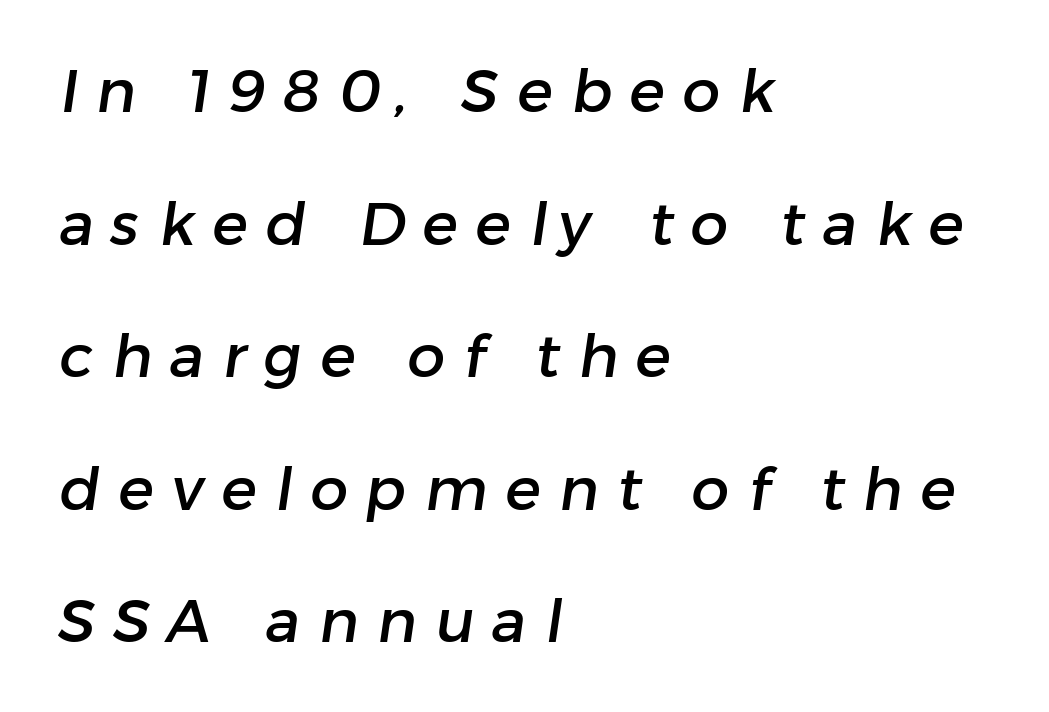
The image shows 60 px sans-serif type; set left-aligned, loose line spacing (2.21x), unusually wide letter spacing (+0.3 em), not underlined; low stroke contrast and a medium x-height.
